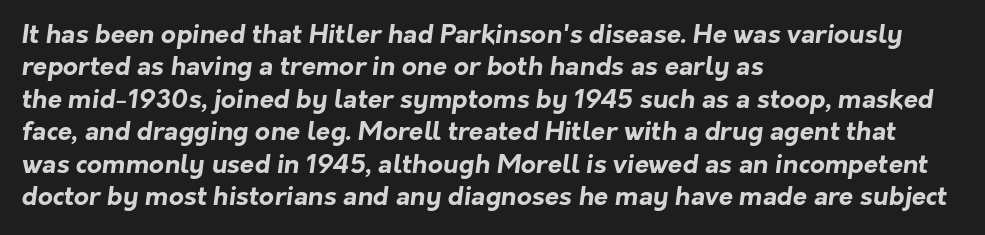
This sample keeps an unexceptional amount of space between lines. How heavy is the stroke? Heavy — this is a bold. Caption: multi-line text, flush left, ragged right. Observe the ordinary spacing: letters are neighbours, not strangers. Descender tails drop into unmarked territory.
